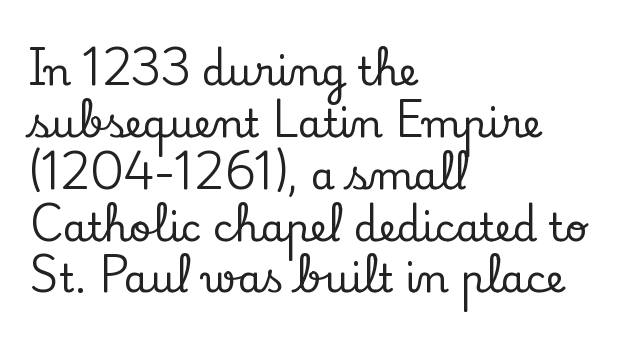
Do the characters align in a grid? No, the font is proportional. Nobody touched the tracking dial on this one. The space beneath each line is pristine and unruled. A classic flush-left, rag-right setting is used for this passage.
